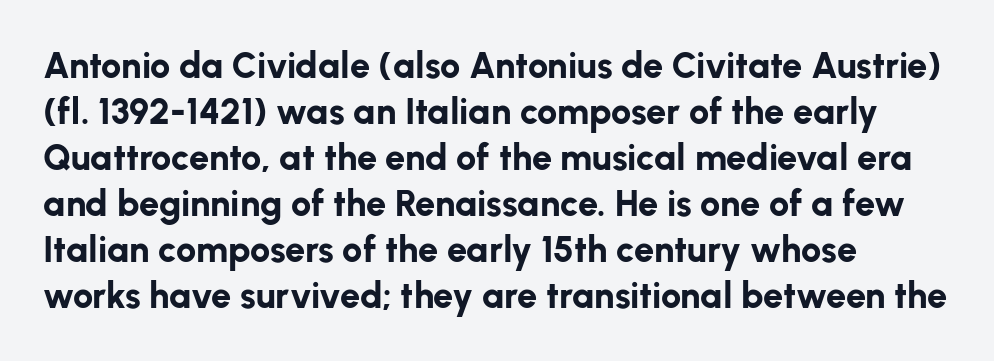
Q: Is the text bold? A: Yes.
Q: Is the text italic (slanted)? A: No, it is upright.
Q: Is the typeface a serif or a sans-serif typeface? A: Sans-serif.
Q: Is the text underlined? A: No.
Q: How is the paragraph aligned? A: Left-aligned.
Q: Is the spacing between letters normal or unusually wide? A: Normal.
Q: Is the spacing between lines tight, normal or loose? A: Normal.
Q: Width (condensed, normal, or wide)? A: Normal.
Q: Stroke contrast? A: Low.
Q: x-height? A: Medium.
Q: Monospaced? A: No.
